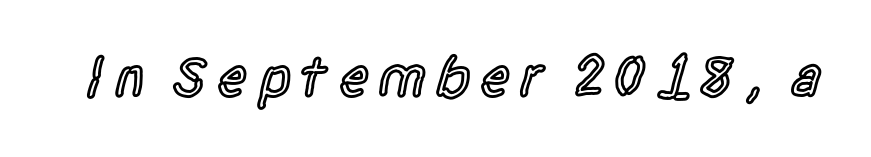
Q: Is the text bold? A: Semi-bold.
Q: Is the text italic (slanted)? A: Yes.
Q: Is the typeface a serif or a sans-serif typeface? A: Sans-serif.
Q: Is the text underlined? A: No.
Q: Width (condensed, normal, or wide)? A: Condensed.
Q: x-height? A: Large.
Q: Monospaced? A: No.
